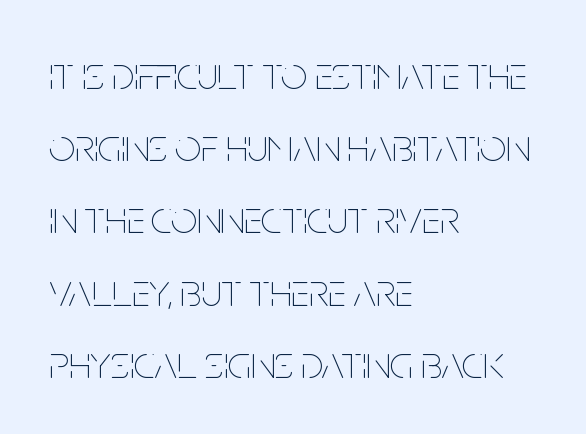
The image shows 46 px thin, condensed type, upright; set left-aligned, normal line spacing (1.57x), normal letter spacing, not underlined; low stroke contrast and a large x-height.
